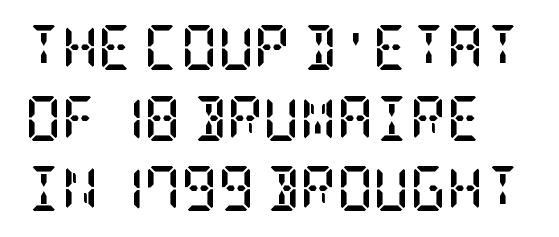
{"serif": "yes", "italic": "no", "bold": "yes", "weight": "semibold", "width": "condensed", "stroke_contrast": "low", "x_height": "large", "underline": "no", "line_spacing": "normal", "line_spacing_ratio": 1.57, "letter_spacing": "normal", "letter_spacing_em": 0.0, "glyph_px": 45}
